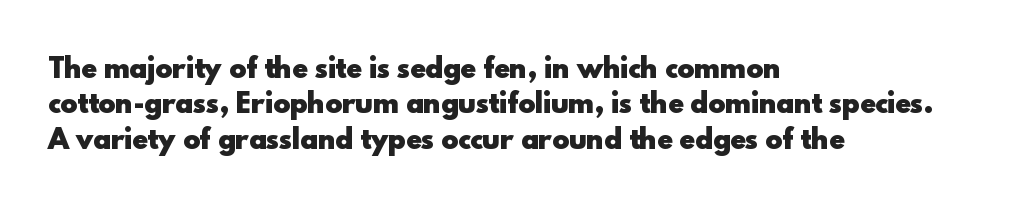
{"italic": "no", "bold": "yes", "underline": "no", "align": "left", "line_spacing": "normal", "line_spacing_ratio": 1.36, "letter_spacing": "normal", "letter_spacing_em": 0.0, "glyph_px": 26}
